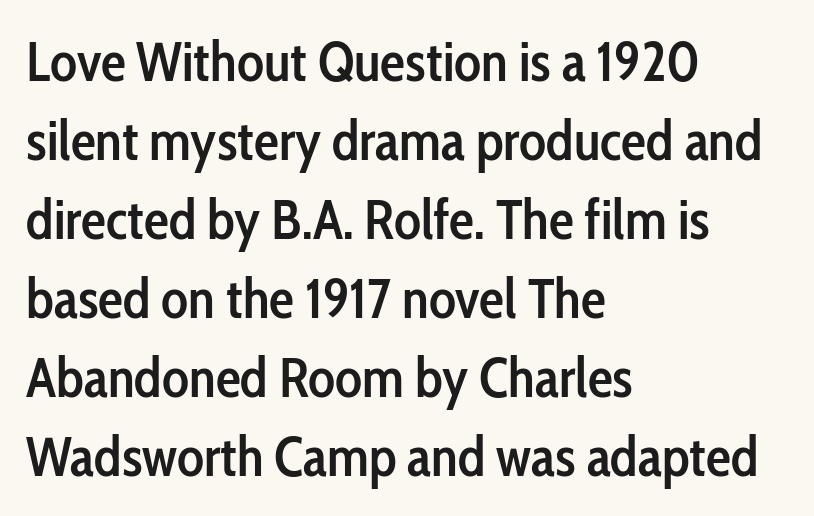
Q: Is the text bold? A: Semi-bold.
Q: Is the text italic (slanted)? A: No, it is upright.
Q: Is the typeface a serif or a sans-serif typeface? A: Sans-serif.
Q: Is the text underlined? A: No.
Q: How is the paragraph aligned? A: Left-aligned.
Q: Is the spacing between letters normal or unusually wide? A: Normal.
Q: Is the spacing between lines tight, normal or loose? A: Normal.
Q: Width (condensed, normal, or wide)? A: Condensed.
Q: Stroke contrast? A: Low.
Q: x-height? A: Medium.
Q: Monospaced? A: No.
